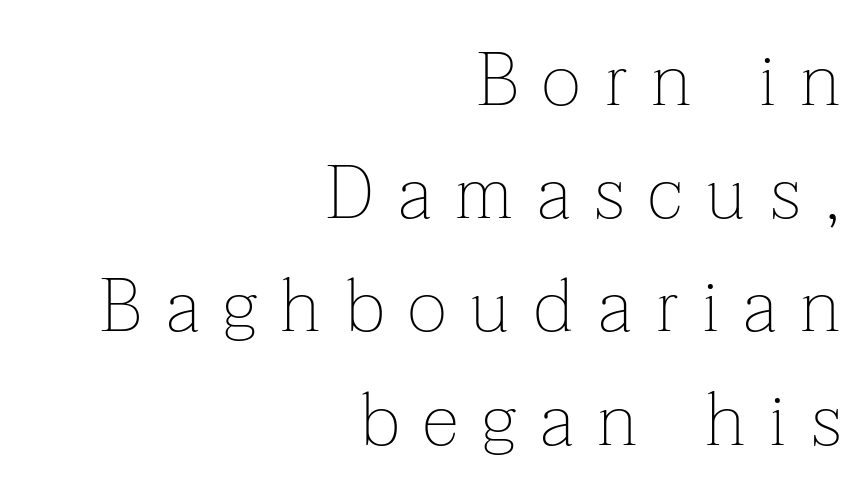
The image shows 75 px thin serif type, upright; set right-aligned, normal line spacing (1.51x), unusually wide letter spacing (+0.32 em), not underlined; low stroke contrast and a medium x-height.
